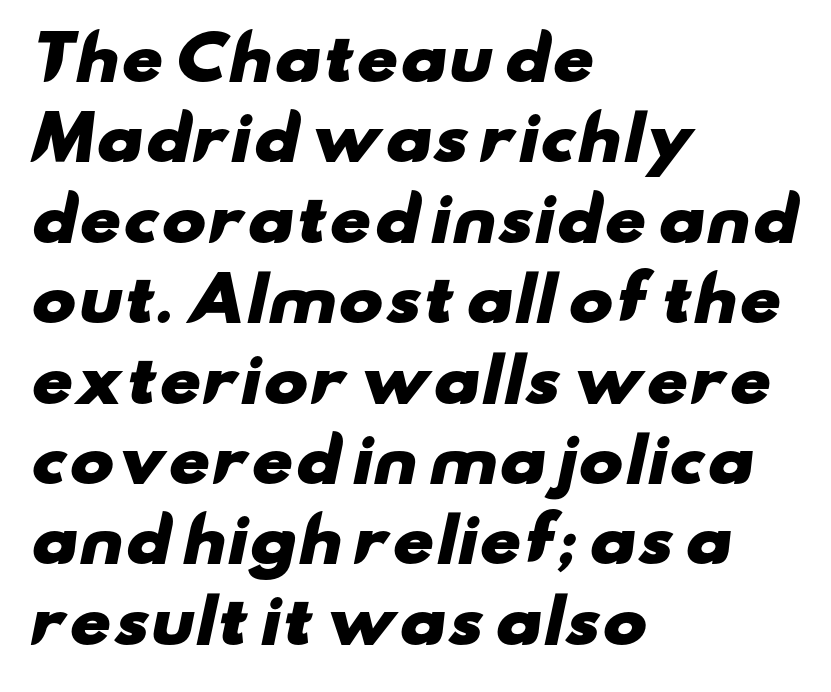
{"serif": "no", "bold": "yes", "weight": "heavy", "width": "wide", "stroke_contrast": "low", "x_height": "small", "monospaced": "no", "underline": "no", "align": "left", "line_spacing": "normal", "line_spacing_ratio": 1.34, "letter_spacing": "normal", "letter_spacing_em": 0.0, "glyph_px": 60}
